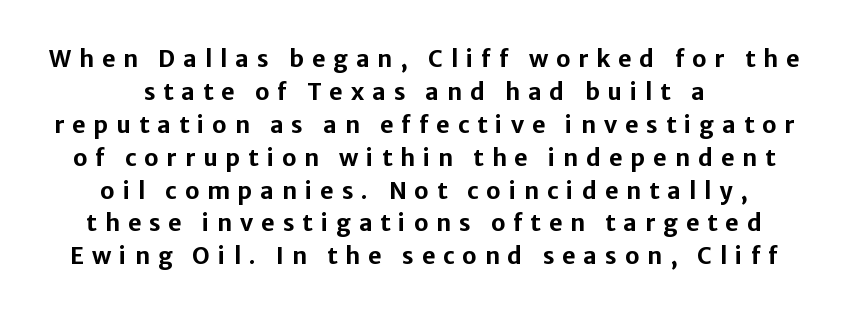
{"italic": "no", "bold": "yes", "underline": "no", "line_spacing": "normal", "line_spacing_ratio": 1.43, "letter_spacing": "wide", "letter_spacing_em": 0.35, "glyph_px": 23}
